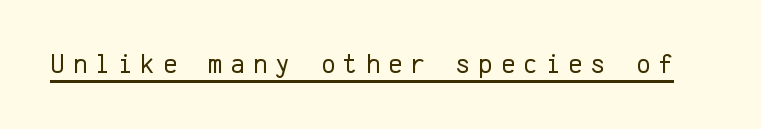
The image shows 28 px regular-weight sans-serif type, upright, monospaced; set unusually wide letter spacing (+0.28 em), underlined; low stroke contrast and a medium x-height.
